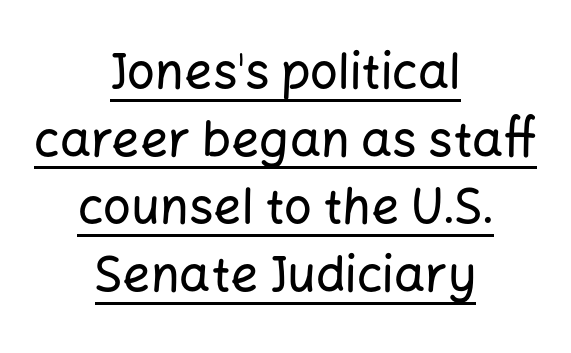
The image shows 49 px sans-serif type, upright; set centered, normal line spacing (1.38x), normal letter spacing, underlined; low stroke contrast and a medium x-height.
